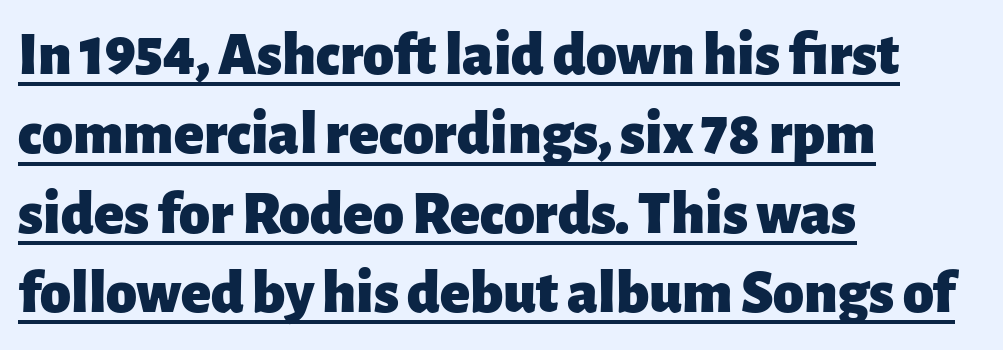
The image shows 62 px heavy sans-serif type, upright; set left-aligned, normal line spacing (1.28x), normal letter spacing, underlined; low stroke contrast and a medium x-height.
